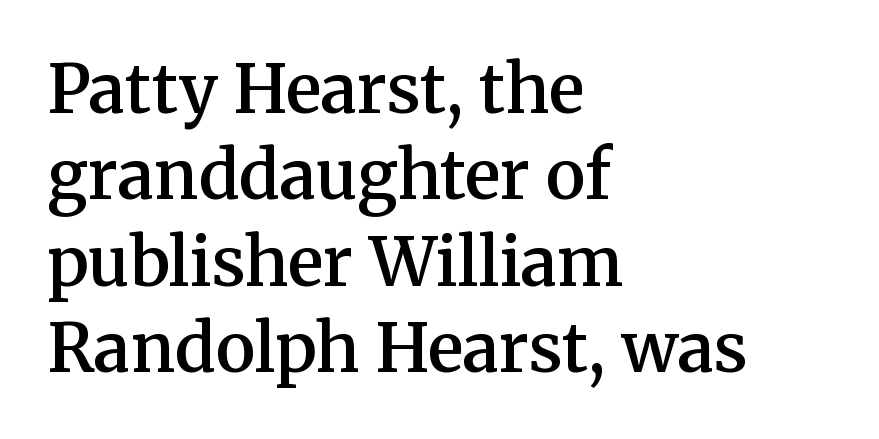
{"serif": "yes", "italic": "no", "bold": "semi", "weight": "semibold", "width": "normal", "stroke_contrast": "medium", "x_height": "medium", "monospaced": "no", "underline": "no", "align": "left", "line_spacing": "normal", "line_spacing_ratio": 1.29, "letter_spacing": "normal", "letter_spacing_em": 0.0, "glyph_px": 67}
